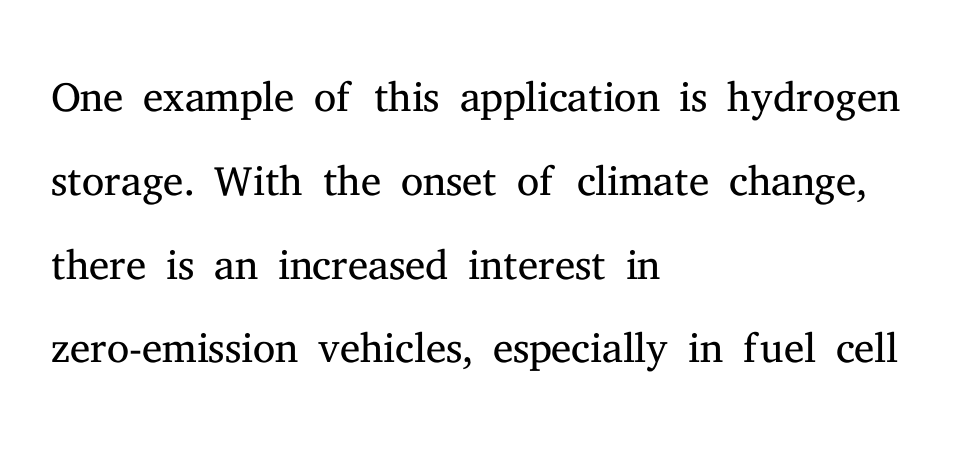
The image shows 63 px light serif type, upright; set left-aligned, normal line spacing (1.33x), normal letter spacing, not underlined; medium stroke contrast and a medium x-height.
